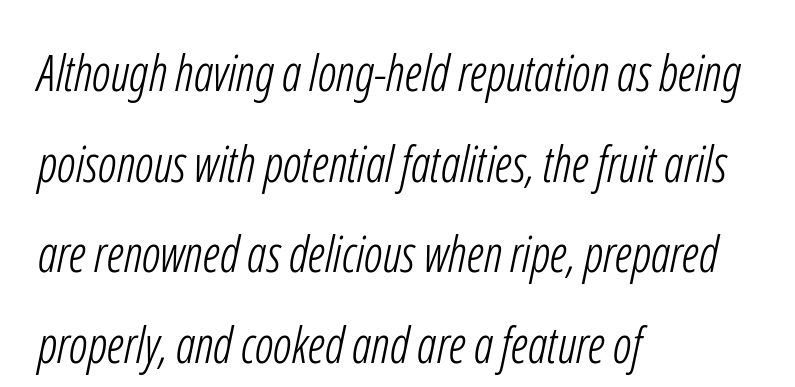
Q: Is the text bold? A: No.
Q: Is the typeface a serif or a sans-serif typeface? A: Sans-serif.
Q: Is the text underlined? A: No.
Q: How is the paragraph aligned? A: Left-aligned.
Q: Is the spacing between letters normal or unusually wide? A: Normal.
Q: Width (condensed, normal, or wide)? A: Condensed.
Q: Stroke contrast? A: Low.
Q: x-height? A: Medium.
Q: Monospaced? A: No.
